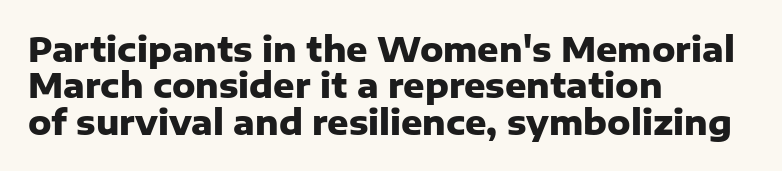
The image shows 33 px heavy sans-serif type, upright; set left-aligned, tight line spacing (1.1x), normal letter spacing, not underlined; low stroke contrast and a medium x-height.
